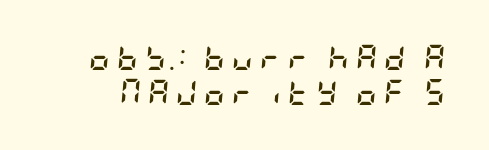
The image shows 26 px bold type, italic (leaning right); set normal line spacing (1.36x), unusually wide letter spacing (+0.26 em), not underlined.
